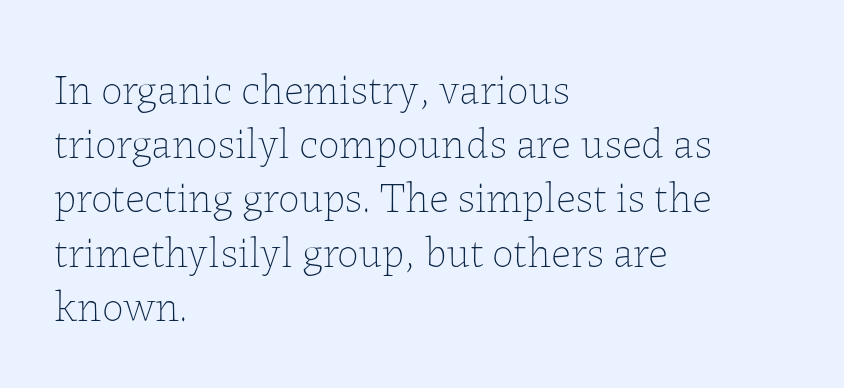
The weight tops out at a normal text grade. Descender tails drop into unmarked territory. Compared with typical paragraphs, the rows here are spaced about the same. Here the glyphs are tracked normally, forming tight word shapes. Varying glyph widths throughout — classic text-font behaviour. The type sits square on the baseline with zero lean.
